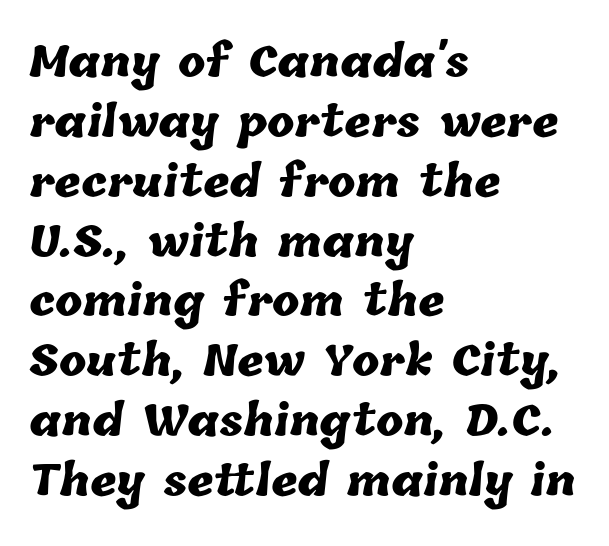
Here the glyphs are tracked normally, forming tight word shapes. Students, observe: this is what conventionally led text looks like. A typesetter would call this proportional, since set widths differ per character. Descenders hang freely into open space. The rag falls on the right side of this text block. As a designer I'd log this as weight 700, bold.
